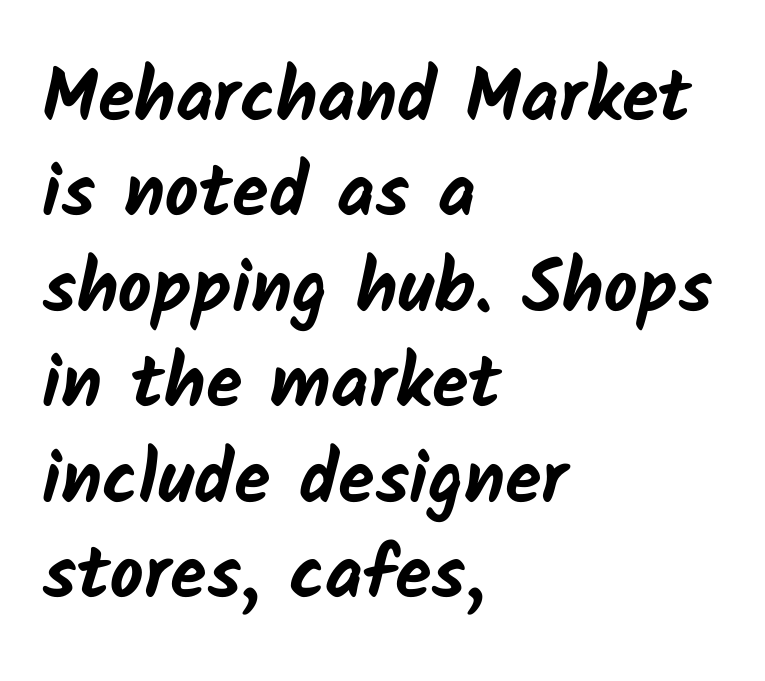
{"serif": "no", "bold": "yes", "weight": "bold", "width": "normal", "stroke_contrast": "low", "x_height": "medium", "monospaced": "no", "underline": "no", "align": "left", "line_spacing": "normal", "line_spacing_ratio": 1.29, "letter_spacing": "normal", "letter_spacing_em": 0.0, "glyph_px": 74}
